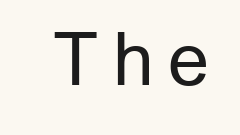
Descender tails drop into unmarked territory. Tall strokes in this sample are plumb rather than angled. The typeface has the unassuming heft of standard copy or less. Do the characters align in a grid? No, the font is proportional. The rendering shows plain stroke endings on the letterforms — a sans-serif design. The rendering inserts visible extra space after every character.
